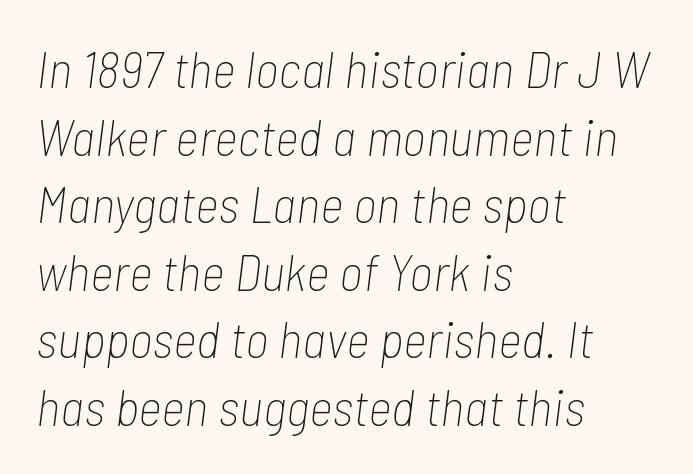
{"italic": "yes", "lean": "right", "slant_degrees": 7, "bold": "no", "weight": "thin", "width": "condensed", "stroke_contrast": "low", "x_height": "medium", "monospaced": "no", "underline": "no", "align": "left", "line_spacing": "normal", "line_spacing_ratio": 1.3, "letter_spacing": "normal", "letter_spacing_em": 0.0, "glyph_px": 52}
